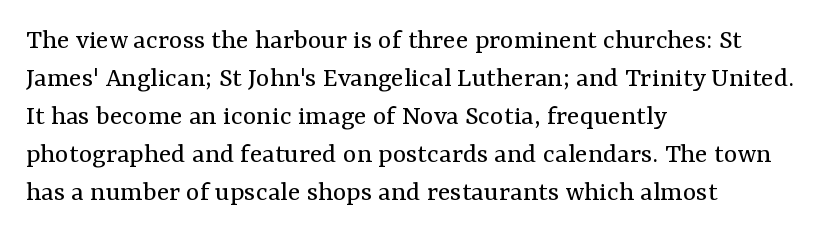
The image shows 29 px regular-weight serif type, upright; set left-aligned, normal line spacing (1.31x), normal letter spacing, not underlined; medium stroke contrast and a medium x-height.
